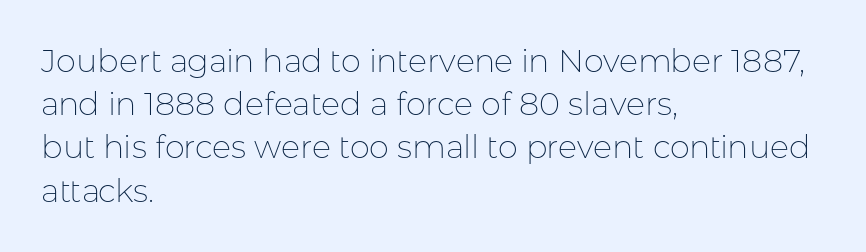
A clean baseline with only descenders dipping below it. No feet cap the strokes, marking this as sans-serif type. Alignment: flush left. Bold? No — there's no thickening of the strokes. This is the regular roman posture of the typeface. Proportional: the letters do not fall into vertical columns.
